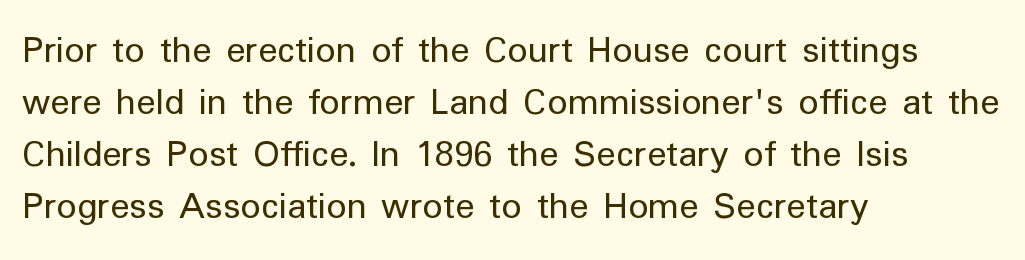
Q: Is the text bold? A: No.
Q: Is the text italic (slanted)? A: No, it is upright.
Q: Is the typeface a serif or a sans-serif typeface? A: Sans-serif.
Q: Is the text underlined? A: No.
Q: How is the paragraph aligned? A: Left-aligned.
Q: Is the spacing between letters normal or unusually wide? A: Normal.
Q: Is the spacing between lines tight, normal or loose? A: Normal.
Q: Width (condensed, normal, or wide)? A: Normal.
Q: Stroke contrast? A: Low.
Q: x-height? A: Medium.
Q: Monospaced? A: No.
